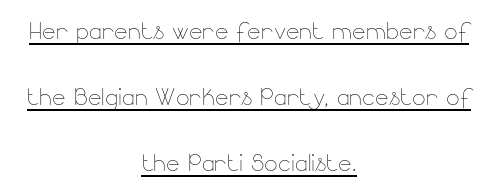
{"italic": "no", "bold": "no", "weight": "thin", "width": "normal", "stroke_contrast": "low", "x_height": "small", "monospaced": "no", "underline": "yes", "align": "center", "line_spacing": "loose", "line_spacing_ratio": 2.07, "letter_spacing": "normal", "letter_spacing_em": 0.0, "glyph_px": 32}
